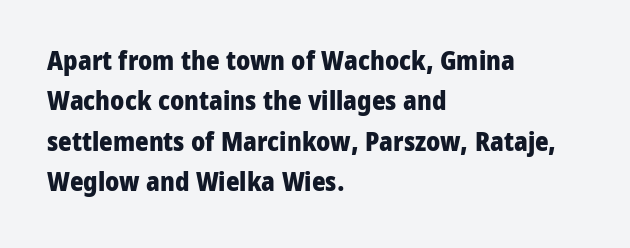
{"italic": "no", "bold": "yes", "underline": "no", "align": "left", "line_spacing": "normal", "line_spacing_ratio": 1.55, "letter_spacing": "normal", "letter_spacing_em": 0.0, "glyph_px": 26}
